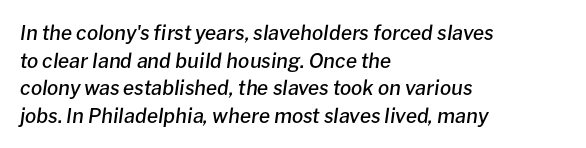
The image shows 20 px text type, italic (leaning right); set left-aligned, normal line spacing (1.38x), normal letter spacing, not underlined.
